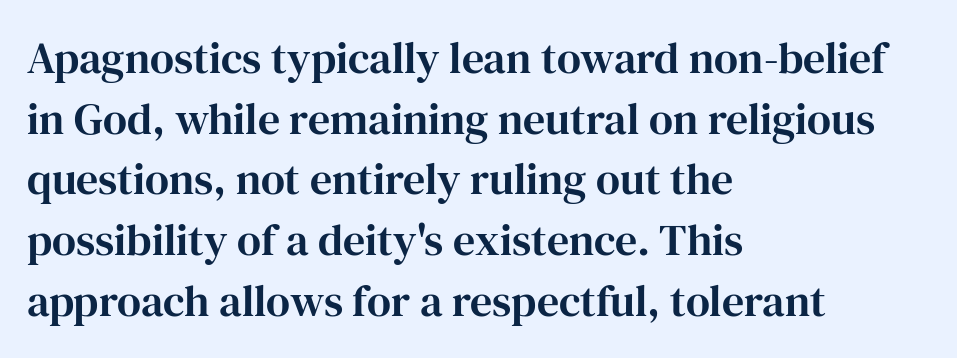
The space beneath each line is pristine and unruled. Normally led — the rows are evenly, conventionally spaced. Designer's note — italics off, roman on. Is this a fixed-width face? No — the glyphs have proportional, varying widths.
